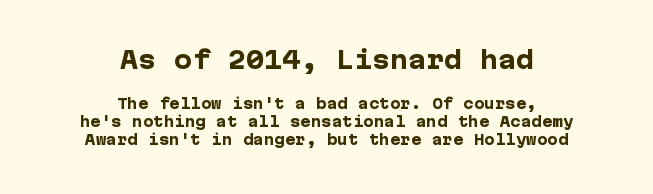
{"italic": "no", "bold": "yes", "underline": "no", "align": "center", "line_spacing": "normal", "line_spacing_ratio": 1.29, "letter_spacing": "normal", "letter_spacing_em": 0.0, "larger_block": "first", "size_ratio": 1.71, "glyph_px": 24}
